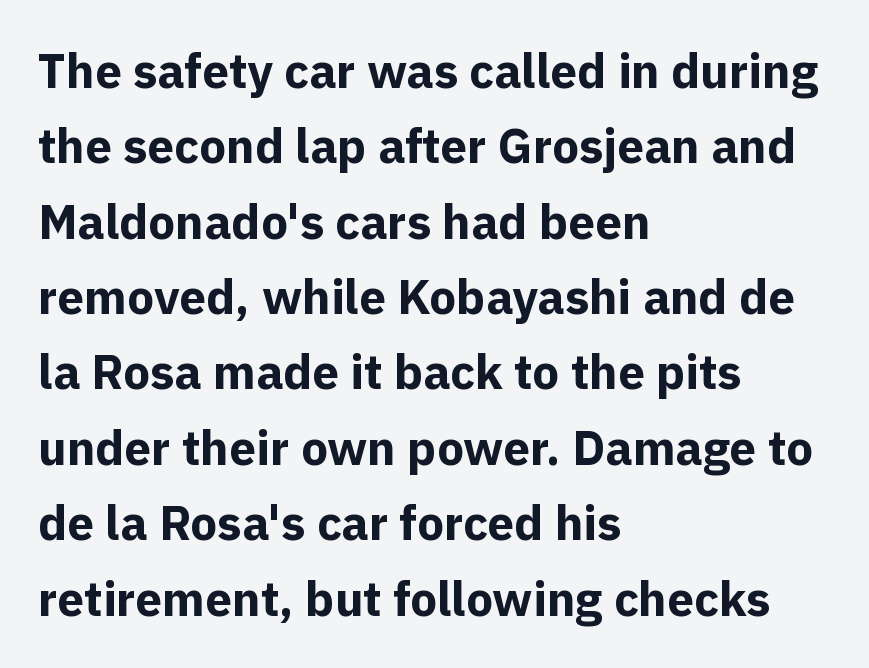
{"serif": "no", "italic": "no", "bold": "yes", "weight": "bold", "width": "normal", "x_height": "medium", "monospaced": "no", "underline": "no", "align": "left", "line_spacing": "normal", "line_spacing_ratio": 1.57, "letter_spacing": "normal", "letter_spacing_em": 0.0, "glyph_px": 48}
